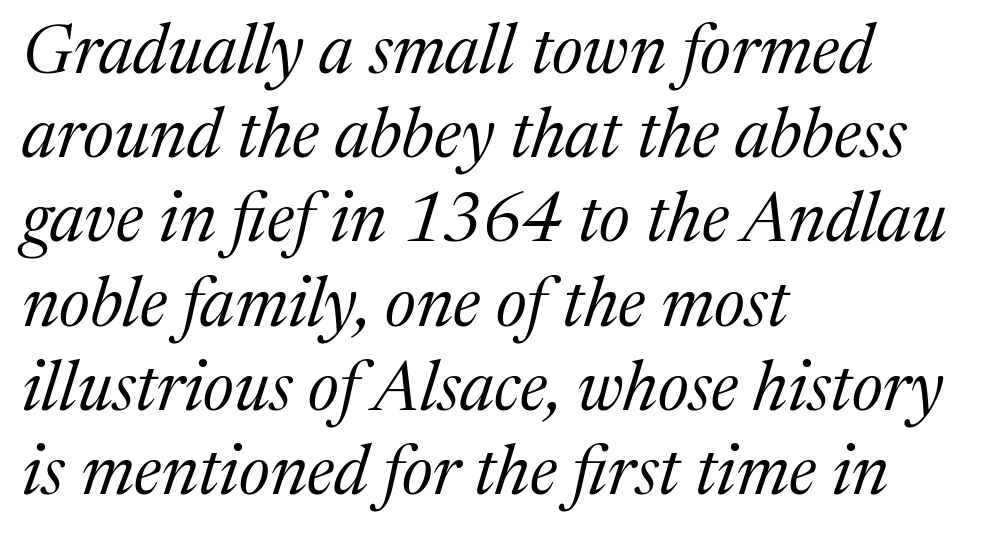
{"serif": "yes", "italic": "yes", "lean": "right", "slant_degrees": 17, "bold": "no", "weight": "regular", "width": "normal", "stroke_contrast": "medium", "x_height": "medium", "monospaced": "no", "underline": "no", "align": "left", "line_spacing_ratio": 1.22, "letter_spacing": "normal", "letter_spacing_em": 0.0, "glyph_px": 69}
